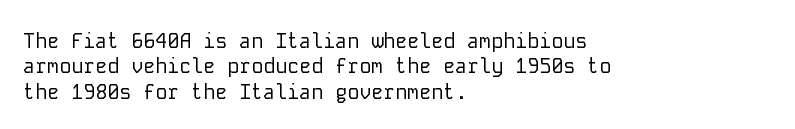
{"italic": "no", "bold": "no", "underline": "no", "align": "left", "line_spacing": "normal", "line_spacing_ratio": 1.27, "letter_spacing": "normal", "letter_spacing_em": 0.0, "glyph_px": 20}
